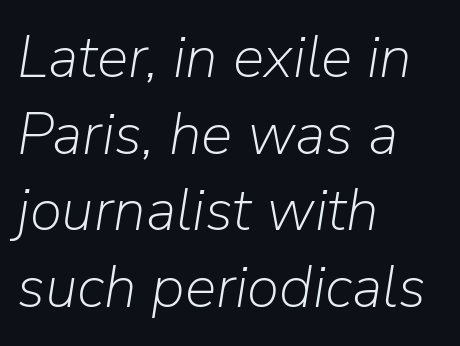
{"italic": "yes", "lean": "right", "slant_degrees": 9, "bold": "no", "weight": "light", "width": "normal", "stroke_contrast": "low", "x_height": "medium", "monospaced": "no", "underline": "no", "align": "left", "line_spacing": "normal", "line_spacing_ratio": 1.3, "letter_spacing": "normal", "letter_spacing_em": 0.0, "glyph_px": 59}
